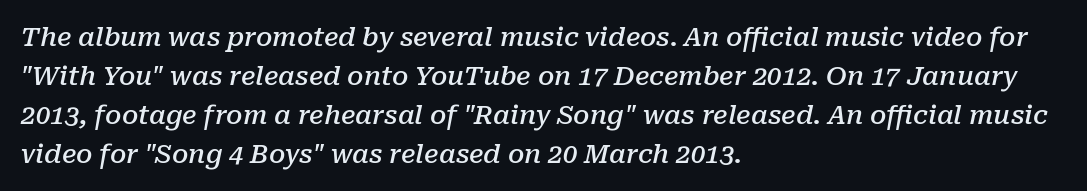
Q: Is the text bold? A: Semi-bold.
Q: Is the text italic (slanted)? A: Yes, it leans right by about 10 degrees.
Q: Is the text underlined? A: No.
Q: How is the paragraph aligned? A: Left-aligned.
Q: Is the spacing between letters normal or unusually wide? A: Normal.
Q: Is the spacing between lines tight, normal or loose? A: Normal.
